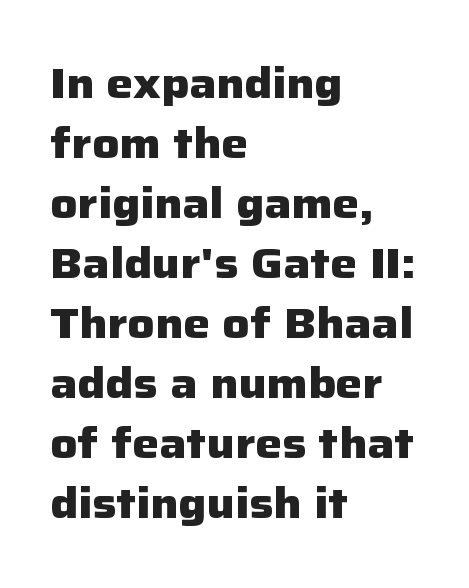
Q: Is the text bold? A: Yes.
Q: Is the text italic (slanted)? A: No, it is upright.
Q: Is the typeface a serif or a sans-serif typeface? A: Sans-serif.
Q: Is the text underlined? A: No.
Q: How is the paragraph aligned? A: Left-aligned.
Q: Is the spacing between letters normal or unusually wide? A: Normal.
Q: Is the spacing between lines tight, normal or loose? A: Normal.
Q: Width (condensed, normal, or wide)? A: Normal.
Q: Stroke contrast? A: Low.
Q: x-height? A: Medium.
Q: Monospaced? A: No.
